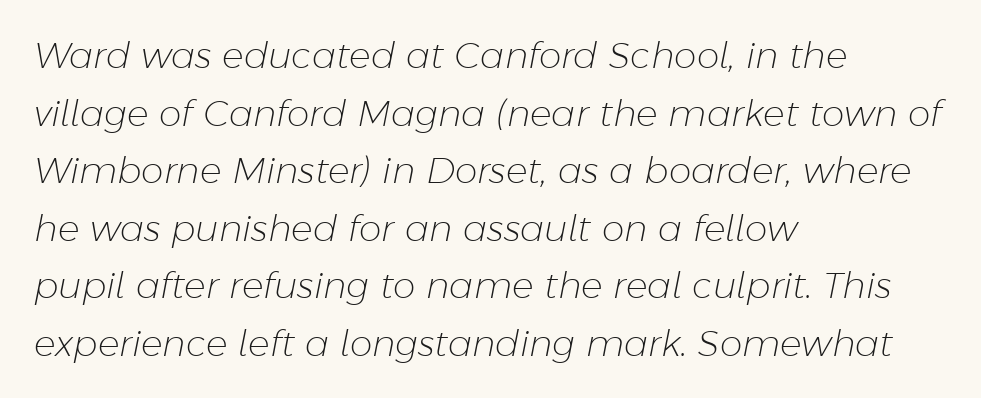
Horizontal bands of white between lines are of average thickness. Compared with ordinary roman type, these characters are visibly tilted. Unbolded letterforms with no extra heft. Does extra space separate the letters? No, they use regular spacing. Does the copy run flush right? No — it runs flush left. Quick note: underline off.
